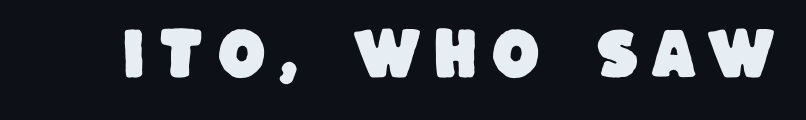
Type without underlining. Character widths vary here, with narrow letters taking less room than wide ones. Glyph-to-glyph distance is far greater than everyday printed text. You can tell from the bare stems that sans-serif type was used.
